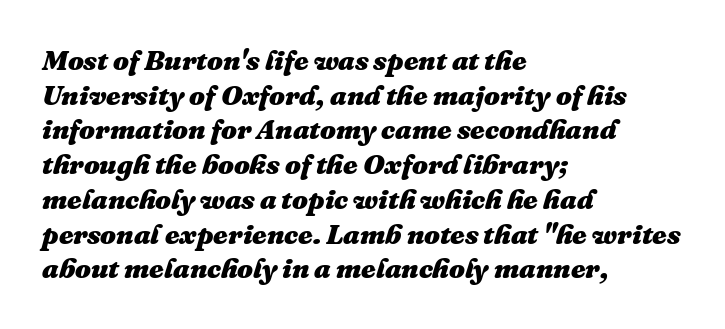
Glance below the letters and you will spot only blank space. Alignment: flush left. Yep, that's italic — everything's leaning. Is the type bold? Yes — the strokes are clearly thick and heavy.
